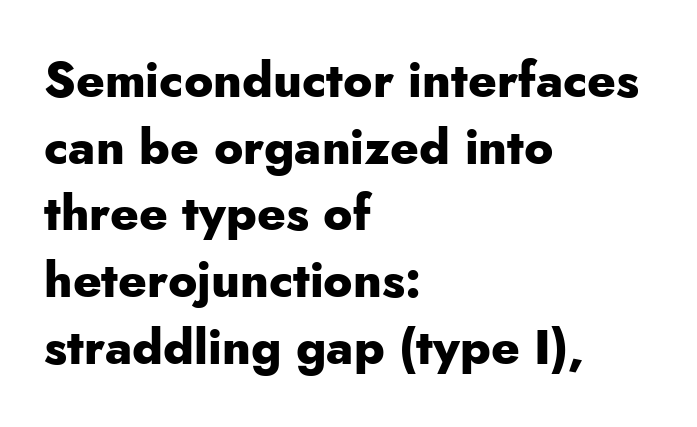
The image shows 49 px heavy sans-serif type, upright; set left-aligned, normal line spacing (1.36x), normal letter spacing, not underlined; low stroke contrast and a small x-height.
